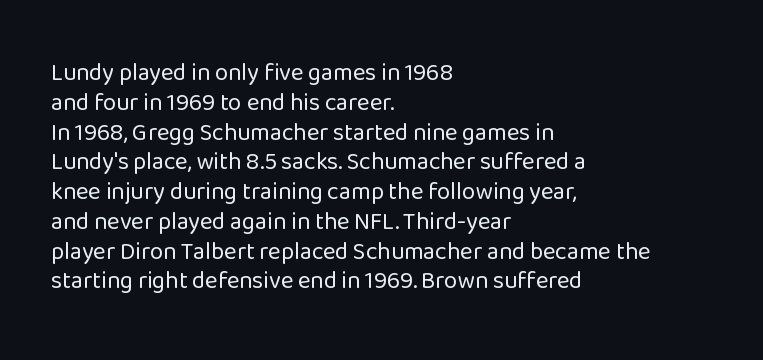
If you drew a line through each stem, it would be perfectly vertical. Tracking value appears to be zero — textbook default spacing. The rag falls on the right side of this text block. The face looks like a standard text weight, possibly lighter. The string is rendered with underlining switched off.
